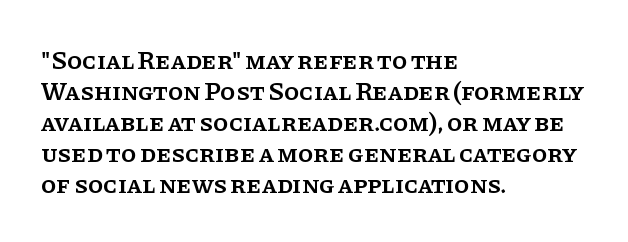
Q: Is the text bold? A: Semi-bold.
Q: Is the text italic (slanted)? A: No, it is upright.
Q: Is the text underlined? A: No.
Q: How is the paragraph aligned? A: Left-aligned.
Q: Is the spacing between letters normal or unusually wide? A: Normal.
